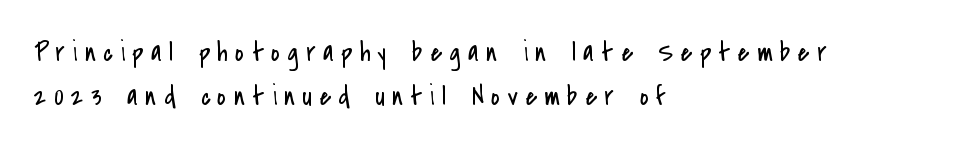
{"italic": "no", "bold": "no", "underline": "no", "align": "left", "line_spacing": "normal", "line_spacing_ratio": 1.64, "letter_spacing": "wide", "letter_spacing_em": 0.28, "glyph_px": 27}
